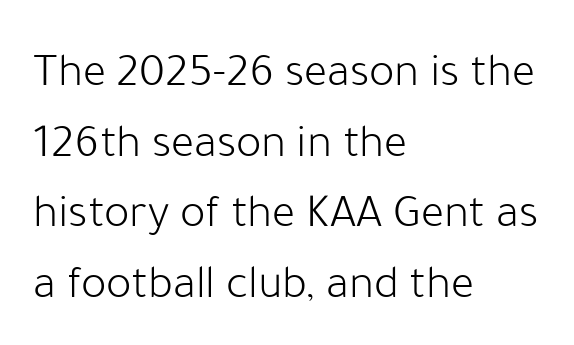
The block of text has a typical density, with ordinary space between rows. The strokes are not fattened; the text isn't bold. Each word holds together tightly as a unit, with standard inter-letter gaps. Spacing verdict: proportional, widths tailored to each character. A bare baseline throughout the passage. No italicization has been applied; the sample stays upright.
